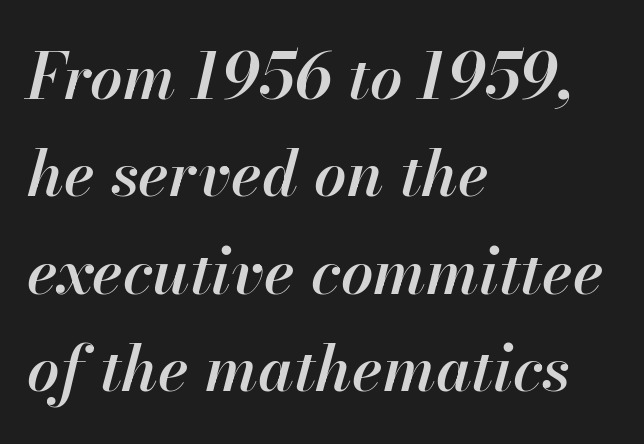
{"italic": "yes", "lean": "right", "slant_degrees": 13, "bold": "semi", "weight": "semibold", "width": "normal", "stroke_contrast": "high", "x_height": "small", "monospaced": "no", "underline": "no", "align": "left", "line_spacing": "normal", "line_spacing_ratio": 1.52, "letter_spacing": "normal", "letter_spacing_em": 0.0, "glyph_px": 64}
